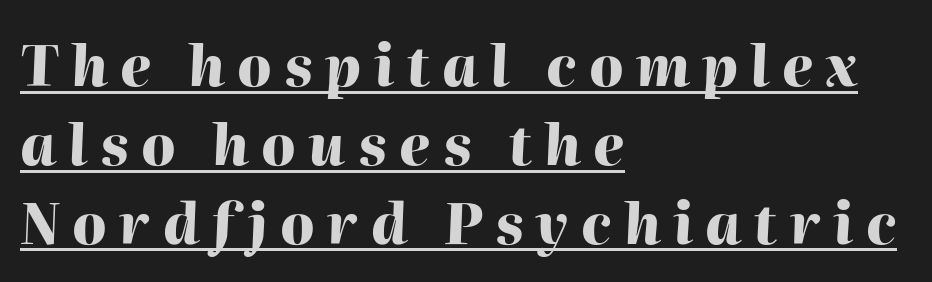
{"italic": "yes", "lean": "right", "slant_degrees": 2, "bold": "yes", "weight": "heavy", "width": "normal", "stroke_contrast": "high", "x_height": "medium", "monospaced": "no", "underline": "yes", "align": "left", "line_spacing": "normal", "line_spacing_ratio": 1.41, "letter_spacing": "wide", "letter_spacing_em": 0.22, "glyph_px": 56}
